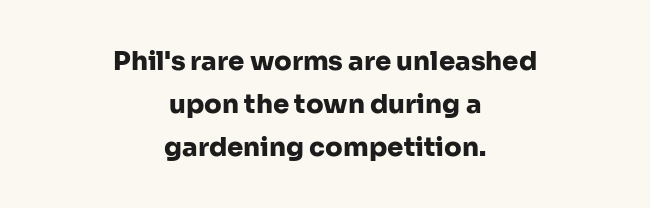
Q: Is the text bold? A: Yes.
Q: Is the text italic (slanted)? A: No, it is upright.
Q: Is the text underlined? A: No.
Q: How is the paragraph aligned? A: Centered.
Q: Is the spacing between letters normal or unusually wide? A: Normal.
Q: Is the spacing between lines tight, normal or loose? A: Normal.
